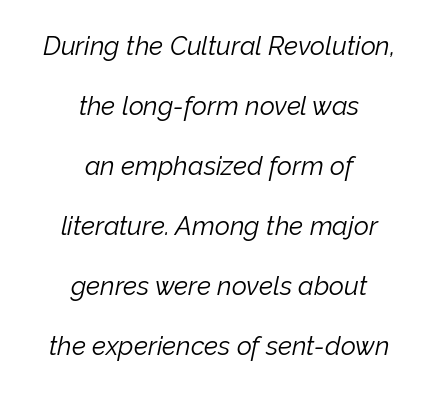
Q: Is the text bold? A: No.
Q: Is the text italic (slanted)? A: Yes, it leans right by about 12 degrees.
Q: Is the text underlined? A: No.
Q: How is the paragraph aligned? A: Centered.
Q: Is the spacing between letters normal or unusually wide? A: Normal.
Q: Is the spacing between lines tight, normal or loose? A: Loose.
